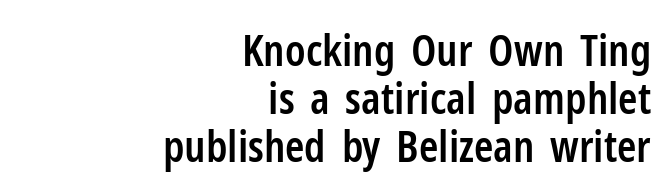
The image shows 44 px semibold, condensed sans-serif type, upright; set right-aligned, tight line spacing (1.09x), normal letter spacing, not underlined; low stroke contrast and a medium x-height.
